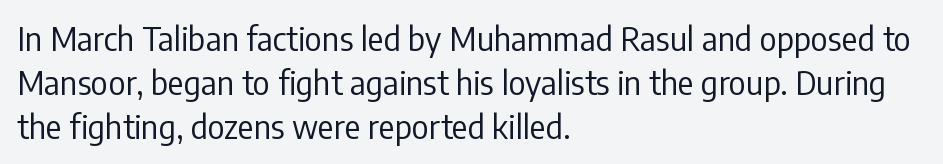
Q: Is the text bold? A: No.
Q: Is the text italic (slanted)? A: No, it is upright.
Q: Is the typeface a serif or a sans-serif typeface? A: Sans-serif.
Q: Is the text underlined? A: No.
Q: How is the paragraph aligned? A: Left-aligned.
Q: Is the spacing between letters normal or unusually wide? A: Normal.
Q: Is the spacing between lines tight, normal or loose? A: Normal.
Q: Width (condensed, normal, or wide)? A: Condensed.
Q: Stroke contrast? A: Low.
Q: x-height? A: Medium.
Q: Monospaced? A: No.
